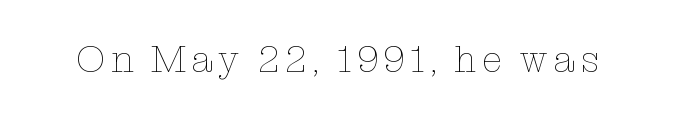
{"italic": "no", "bold": "no", "weight": "thin", "width": "normal", "stroke_contrast": "low", "x_height": "medium", "monospaced": "no", "underline": "no", "glyph_px": 38}
